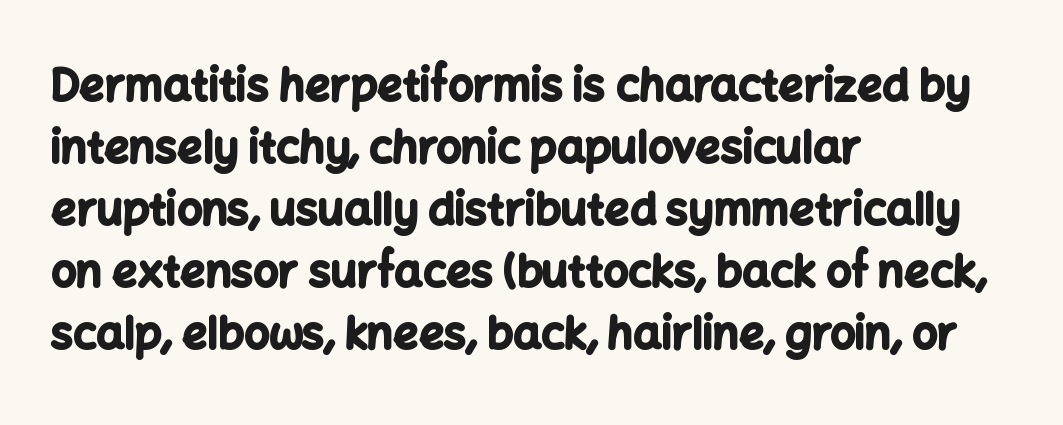
A full-strength bold gives these letters their thick strokes. The font's upright variant was chosen for this text. Type without underlining. Think of a printed novel: that variable character pitch is what you see here. The paragraph has a hard left edge and a soft right edge.
